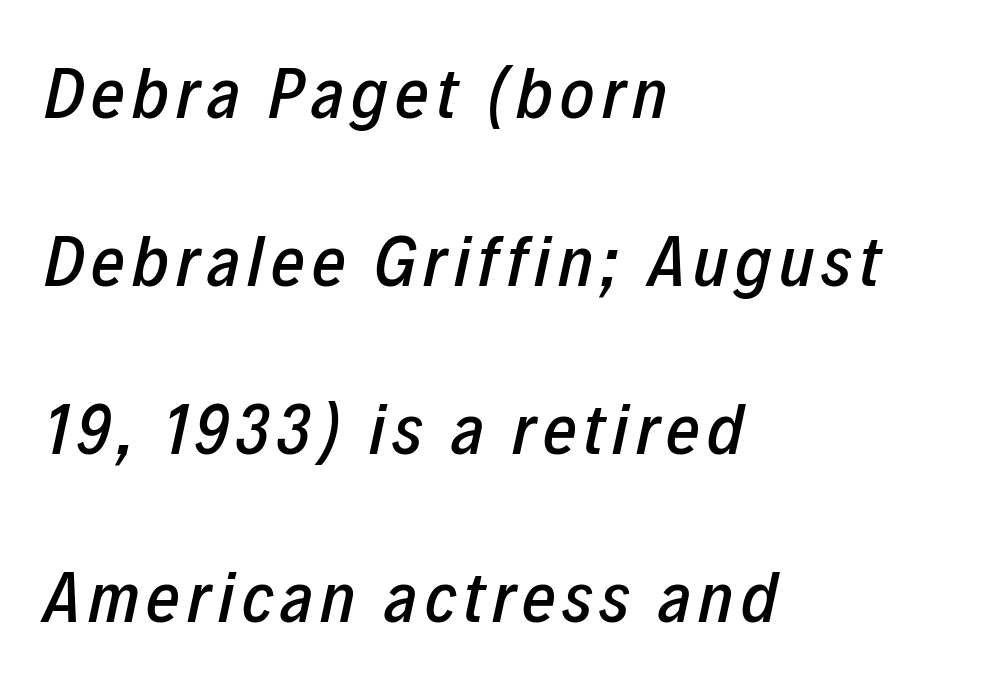
Rendered with sloped, italic letterforms. Rule under the text: the space is simply empty. Line beginnings align vertically; line endings do not. Each letter keeps its own natural width here, so spacing adapts to shape. Line spacing here is loose.
